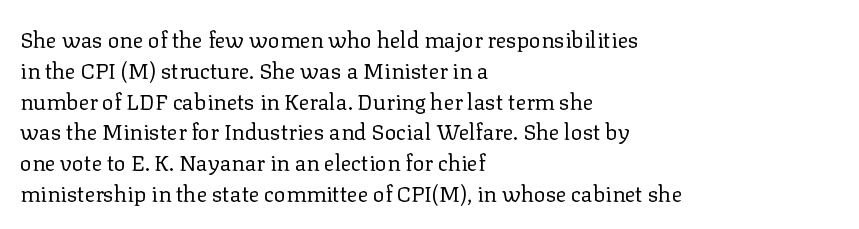
{"italic": "no", "bold": "no", "underline": "no", "align": "left", "line_spacing": "normal", "line_spacing_ratio": 1.4, "letter_spacing": "normal", "letter_spacing_em": 0.0, "glyph_px": 22}
